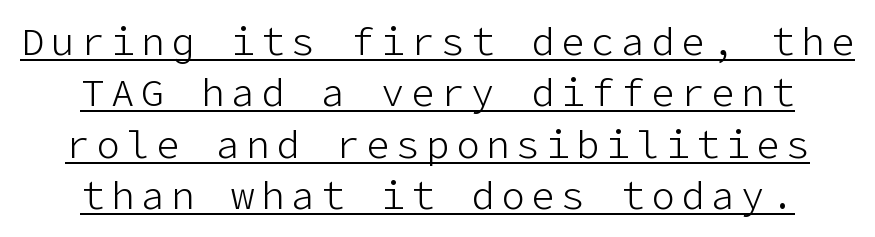
The image shows 39 px light sans-serif type, upright; set centered, normal line spacing (1.32x), underlined; low stroke contrast and a medium x-height.
